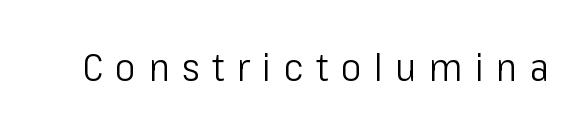
Stroke thickness stays within the range of a standard reading face or lighter. Letters rest on an invisible, unmarked baseline. What stands out about the letter spacing? Its width — letters are far apart. Spacing verdict: proportional, widths tailored to each character. The type sits square on the baseline with zero lean. The type family on display is of the sans-serif kind.
